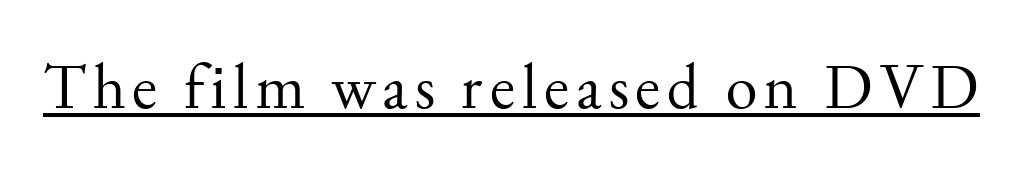
Q: Is the text bold? A: No.
Q: Is the text italic (slanted)? A: No, it is upright.
Q: Is the typeface a serif or a sans-serif typeface? A: Serif.
Q: Is the text underlined? A: Yes.
Q: Width (condensed, normal, or wide)? A: Normal.
Q: Stroke contrast? A: Medium.
Q: x-height? A: Small.
Q: Monospaced? A: No.
